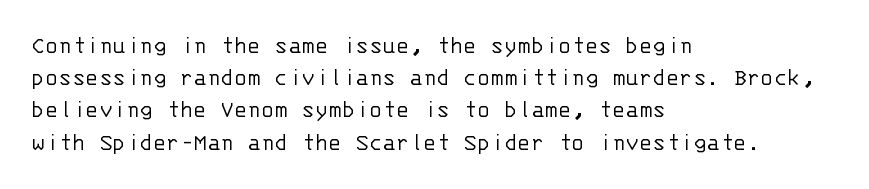
Q: Is the text bold? A: No.
Q: Is the text italic (slanted)? A: No, it is upright.
Q: Is the text underlined? A: No.
Q: How is the paragraph aligned? A: Left-aligned.
Q: Is the spacing between letters normal or unusually wide? A: Normal.
Q: Is the spacing between lines tight, normal or loose? A: Normal.
